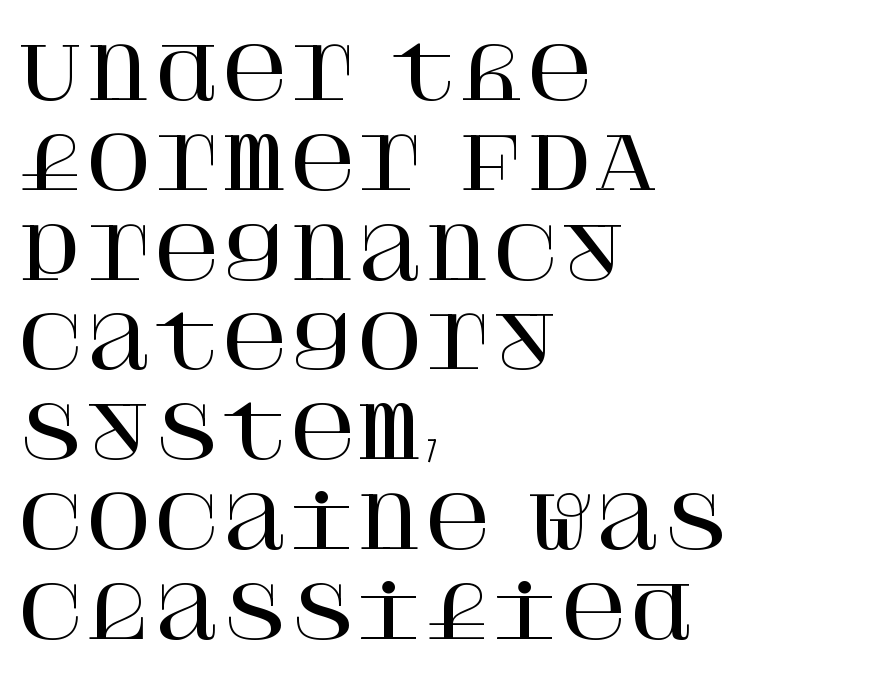
The image shows 73 px serif type, upright; set left-aligned, line spacing 1.23x, normal letter spacing, not underlined; high stroke contrast and a large x-height.
